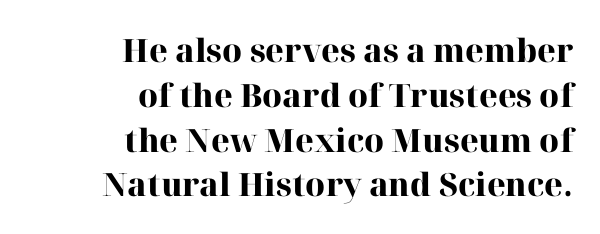
The image shows 32 px heavy serif type, upright; set right-aligned, normal line spacing (1.4x), normal letter spacing, not underlined; high stroke contrast and a medium x-height.
